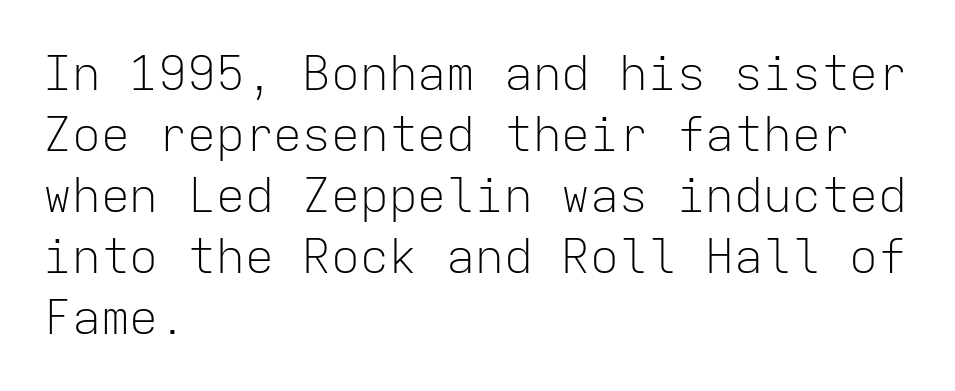
Q: Is the text bold? A: No.
Q: Is the text italic (slanted)? A: No, it is upright.
Q: Is the typeface a serif or a sans-serif typeface? A: Sans-serif.
Q: Is the text underlined? A: No.
Q: How is the paragraph aligned? A: Left-aligned.
Q: Is the spacing between letters normal or unusually wide? A: Normal.
Q: Is the spacing between lines tight, normal or loose? A: Normal.
Q: Width (condensed, normal, or wide)? A: Normal.
Q: Stroke contrast? A: Low.
Q: x-height? A: Medium.
Q: Monospaced? A: Yes.
